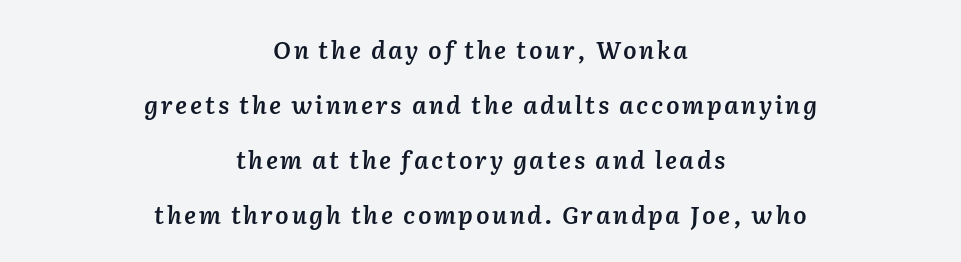
{"italic": "yes", "lean": "right", "slant_degrees": 2, "bold": "semi", "underline": "no", "align": "center", "line_spacing": "loose", "line_spacing_ratio": 2.29, "glyph_px": 24}
